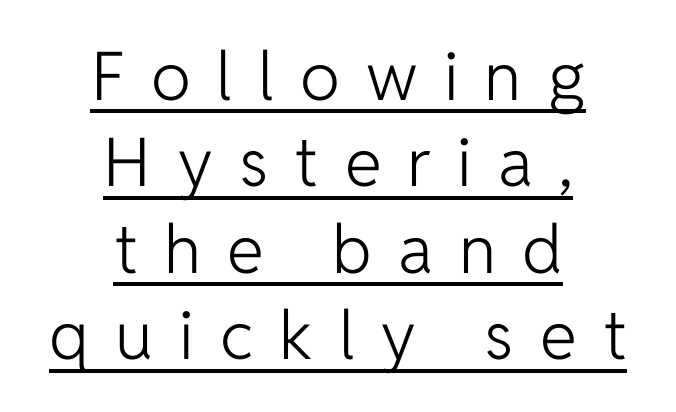
The lettering stays uniformly vertical, giving the passage a roman look. The text block is weighted toward neither margin, spreading evenly from the middle. Is this a sans? Yes — the strokes have no serifs. The typeface has the unassuming heft of standard copy or less. The type is letterspaced generously, with wide tracking.
